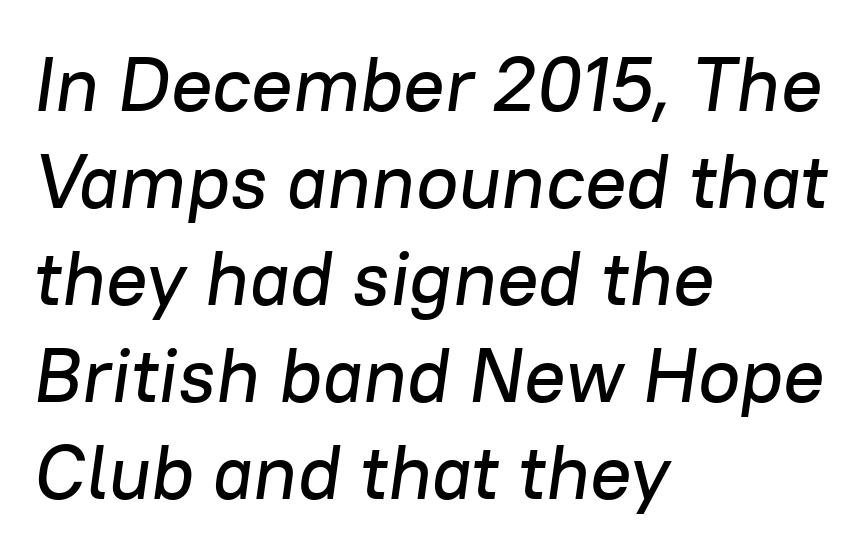
{"italic": "yes", "lean": "right", "slant_degrees": 8, "width": "normal", "stroke_contrast": "low", "x_height": "medium", "monospaced": "no", "underline": "no", "align": "left", "line_spacing": "normal", "line_spacing_ratio": 1.26, "letter_spacing": "normal", "letter_spacing_em": 0.0, "glyph_px": 77}
